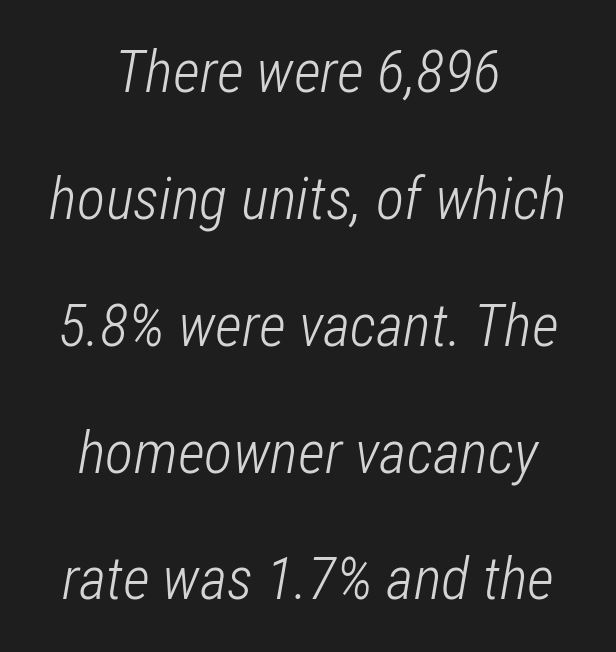
The image shows 59 px light, condensed type, italic (leaning right); set centered, loose line spacing (2.15x), normal letter spacing, not underlined; low stroke contrast and a medium x-height.
